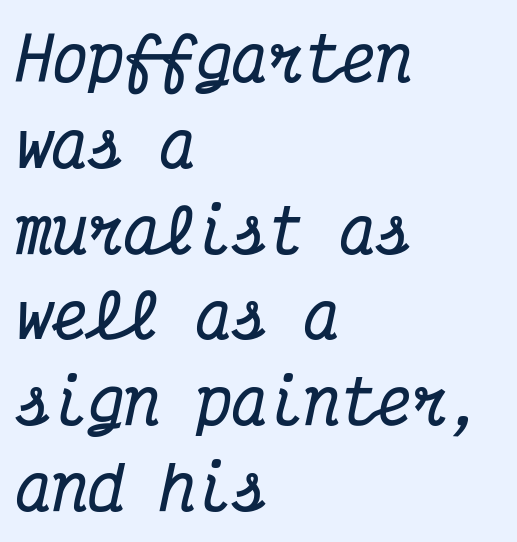
The image shows 60 px bold, condensed serif type, italic (leaning right), monospaced; set left-aligned, normal line spacing (1.43x), normal letter spacing, not underlined; medium stroke contrast and a medium x-height.
